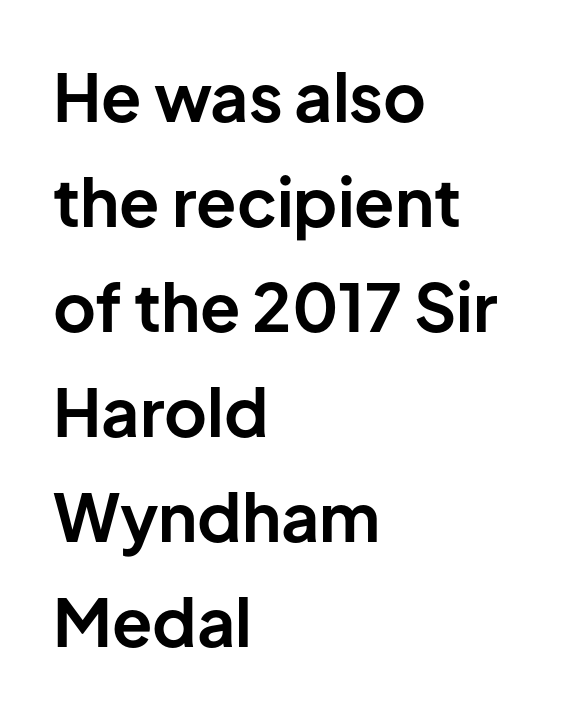
The image shows 66 px bold sans-serif type, upright; set left-aligned, normal line spacing (1.59x), normal letter spacing, not underlined; low stroke contrast and a medium x-height.
